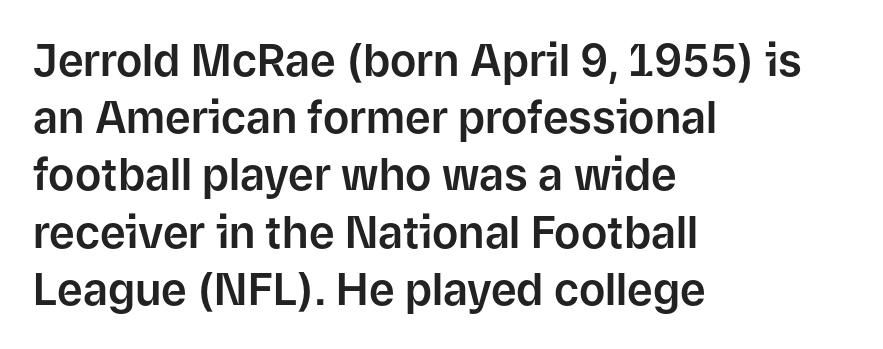
Q: Is the text italic (slanted)? A: No, it is upright.
Q: Is the typeface a serif or a sans-serif typeface? A: Sans-serif.
Q: Is the text underlined? A: No.
Q: How is the paragraph aligned? A: Left-aligned.
Q: Is the spacing between letters normal or unusually wide? A: Normal.
Q: Is the spacing between lines tight, normal or loose? A: Normal.
Q: Width (condensed, normal, or wide)? A: Normal.
Q: Stroke contrast? A: Low.
Q: x-height? A: Medium.
Q: Monospaced? A: No.
